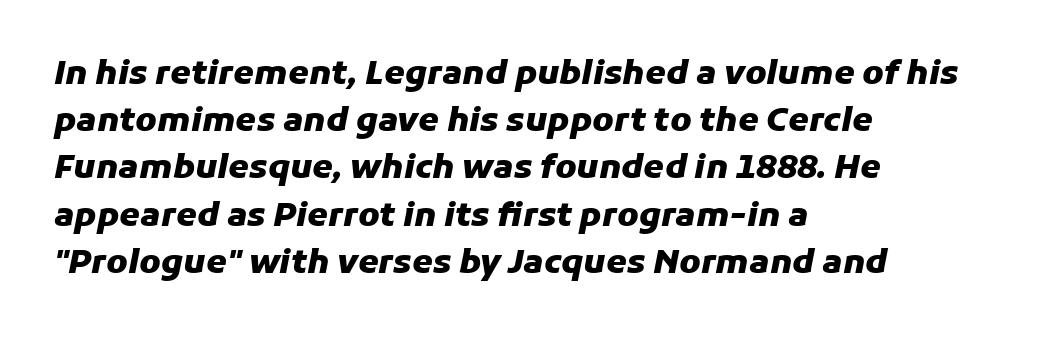
Q: Is the text bold? A: Yes.
Q: Is the text italic (slanted)? A: Yes, it leans right by about 11 degrees.
Q: Is the text underlined? A: No.
Q: How is the paragraph aligned? A: Left-aligned.
Q: Is the spacing between letters normal or unusually wide? A: Normal.
Q: Is the spacing between lines tight, normal or loose? A: Normal.
Q: Width (condensed, normal, or wide)? A: Normal.
Q: Stroke contrast? A: Low.
Q: x-height? A: Medium.
Q: Monospaced? A: No.
